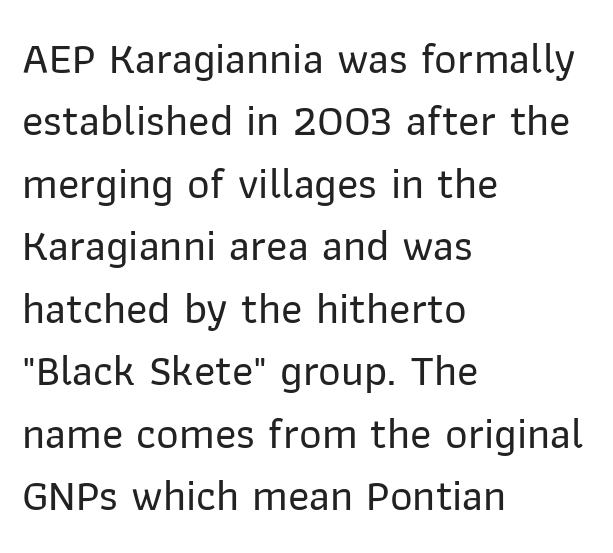
{"serif": "no", "italic": "no", "width": "normal", "stroke_contrast": "low", "x_height": "medium", "monospaced": "no", "underline": "no", "align": "left", "line_spacing": "normal", "line_spacing_ratio": 1.42, "letter_spacing": "normal", "letter_spacing_em": 0.0, "glyph_px": 44}
